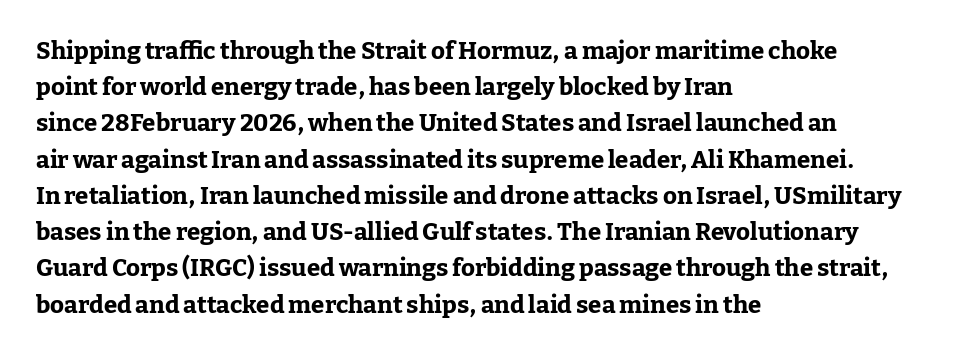
The image shows 24 px bold type, upright; set left-aligned, normal line spacing (1.51x), normal letter spacing, not underlined.
